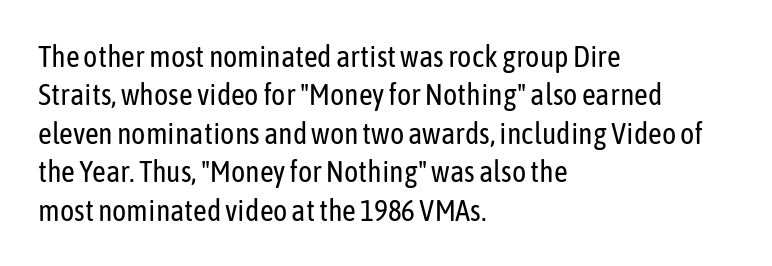
Q: Is the text bold? A: No.
Q: Is the text italic (slanted)? A: No, it is upright.
Q: Is the typeface a serif or a sans-serif typeface? A: Sans-serif.
Q: Is the text underlined? A: No.
Q: How is the paragraph aligned? A: Left-aligned.
Q: Is the spacing between letters normal or unusually wide? A: Normal.
Q: Is the spacing between lines tight, normal or loose? A: Normal.
Q: Width (condensed, normal, or wide)? A: Condensed.
Q: Stroke contrast? A: Low.
Q: x-height? A: Medium.
Q: Monospaced? A: No.
